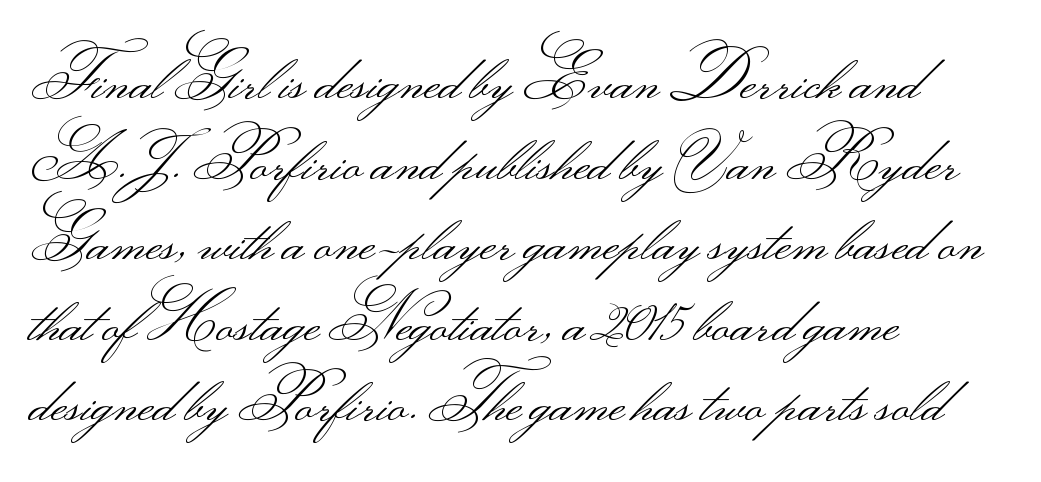
The image shows 62 px light, wide sans-serif type; set left-aligned, normal line spacing (1.3x), normal letter spacing, not underlined; medium stroke contrast.
